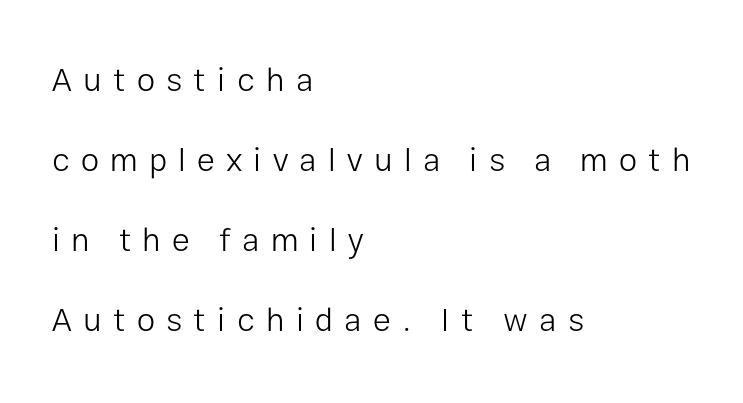
The image shows 33 px light sans-serif type, upright; set left-aligned, loose line spacing (2.42x), unusually wide letter spacing (+0.34 em), not underlined; low stroke contrast and a medium x-height.
